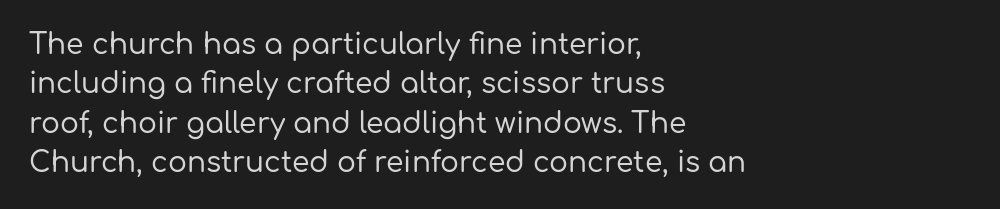
Q: Is the text italic (slanted)? A: No, it is upright.
Q: Is the typeface a serif or a sans-serif typeface? A: Sans-serif.
Q: Is the text underlined? A: No.
Q: How is the paragraph aligned? A: Left-aligned.
Q: Is the spacing between letters normal or unusually wide? A: Normal.
Q: Is the spacing between lines tight, normal or loose? A: Normal.
Q: Width (condensed, normal, or wide)? A: Normal.
Q: Stroke contrast? A: Low.
Q: x-height? A: Medium.
Q: Monospaced? A: No.
